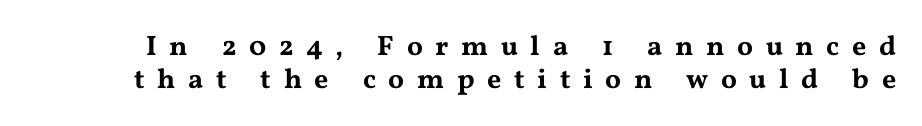
The image shows 28 px wide serif type, upright; set line spacing 1.17x, unusually wide letter spacing (+0.45 em), not underlined; medium stroke contrast and a medium x-height.
